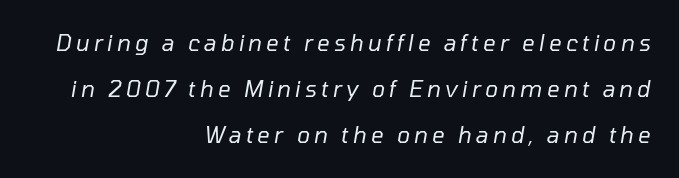
Q: Is the text bold? A: No.
Q: Is the text italic (slanted)? A: Yes, it leans right by about 10 degrees.
Q: Is the text underlined? A: No.
Q: How is the paragraph aligned? A: Right-aligned.
Q: Is the spacing between lines tight, normal or loose? A: Loose.
